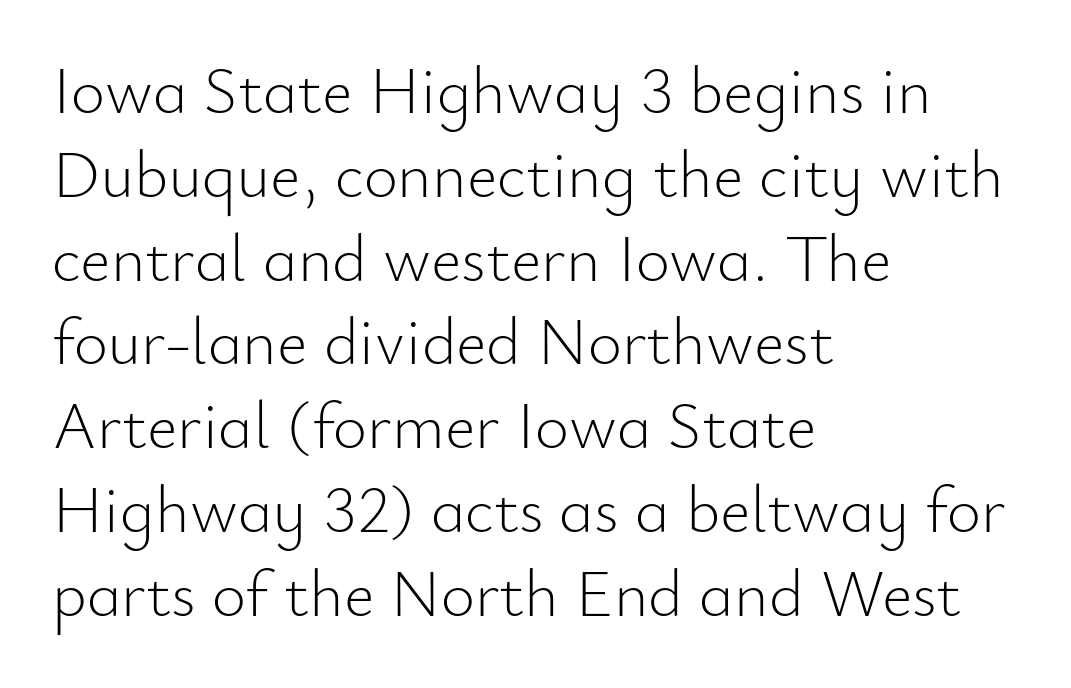
{"serif": "no", "italic": "no", "bold": "no", "weight": "light", "width": "normal", "stroke_contrast": "low", "x_height": "small", "monospaced": "no", "underline": "no", "align": "left", "line_spacing": "normal", "line_spacing_ratio": 1.27, "letter_spacing": "normal", "letter_spacing_em": 0.0, "glyph_px": 66}
